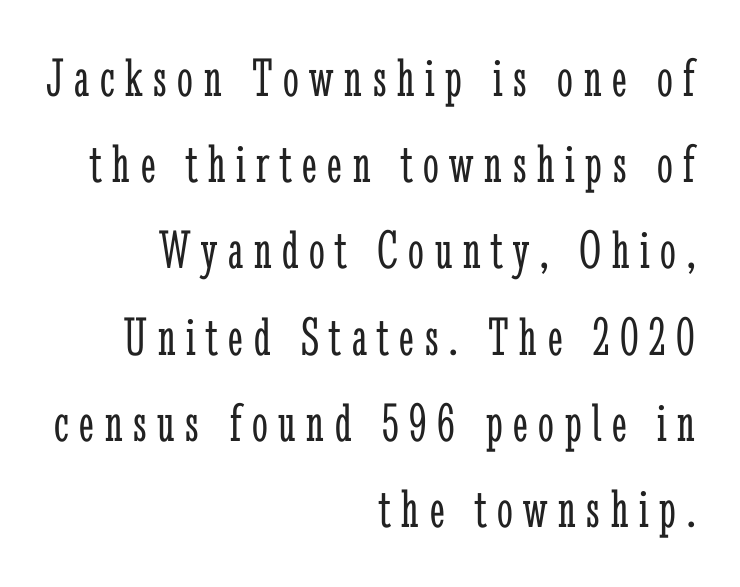
{"serif": "yes", "italic": "no", "bold": "no", "weight": "light", "width": "condensed", "stroke_contrast": "low", "x_height": "medium", "monospaced": "no", "underline": "no", "align": "right", "line_spacing": "normal", "line_spacing_ratio": 1.54, "glyph_px": 56}
